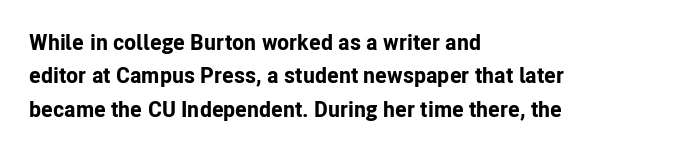
The image shows 22 px bold type, upright; set left-aligned, normal line spacing (1.52x), normal letter spacing, not underlined.
